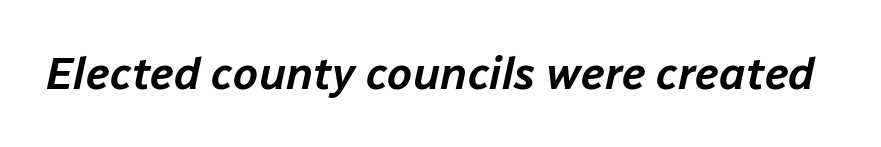
The whole block is typeset with a tilt. Varying glyph widths throughout — classic text-font behaviour. Descenders are the only things crossing below the line. Each word holds together tightly as a unit, with standard inter-letter gaps.
